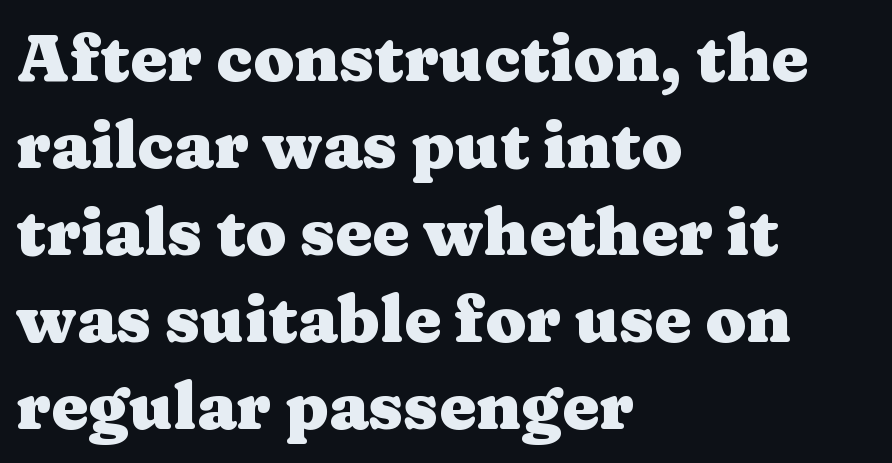
The image shows 66 px heavy, wide serif type, upright; set left-aligned, normal line spacing (1.32x), normal letter spacing, not underlined; medium stroke contrast and a medium x-height.
